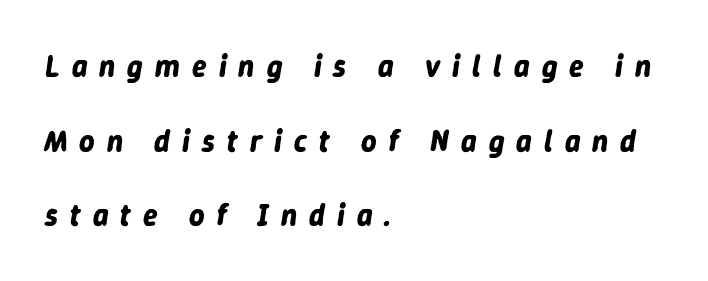
The image shows 30 px bold type, italic (leaning right); set left-aligned, loose line spacing (2.49x), unusually wide letter spacing (+0.4 em), not underlined; low stroke contrast and a medium x-height.
